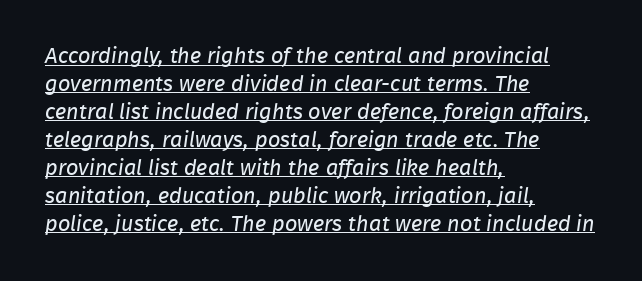
Q: Is the text bold? A: No.
Q: Is the text underlined? A: Yes.
Q: How is the paragraph aligned? A: Left-aligned.
Q: Is the spacing between letters normal or unusually wide? A: Normal.
Q: Is the spacing between lines tight, normal or loose? A: Normal.
